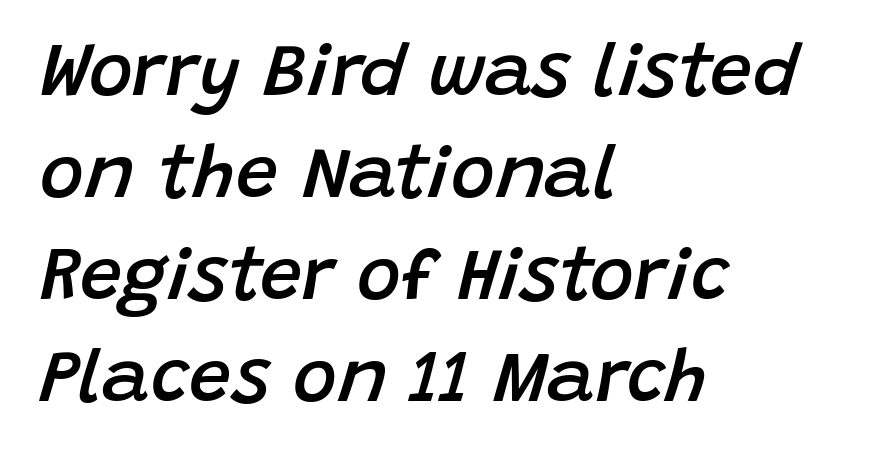
{"italic": "yes", "lean": "right", "slant_degrees": 15, "bold": "semi", "weight": "semibold", "width": "normal", "stroke_contrast": "low", "x_height": "large", "monospaced": "no", "underline": "no", "align": "left", "line_spacing": "normal", "line_spacing_ratio": 1.36, "letter_spacing": "normal", "letter_spacing_em": 0.0, "glyph_px": 75}
